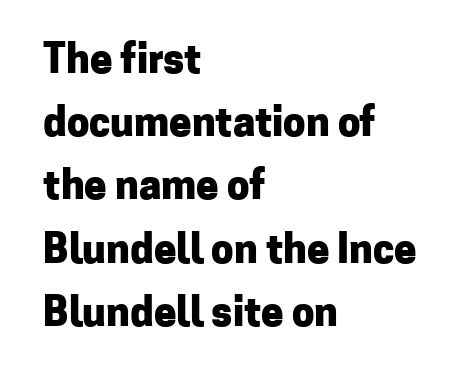
Q: Is the text bold? A: Yes.
Q: Is the text italic (slanted)? A: No, it is upright.
Q: Is the typeface a serif or a sans-serif typeface? A: Sans-serif.
Q: Is the text underlined? A: No.
Q: How is the paragraph aligned? A: Left-aligned.
Q: Is the spacing between letters normal or unusually wide? A: Normal.
Q: Is the spacing between lines tight, normal or loose? A: Normal.
Q: Width (condensed, normal, or wide)? A: Normal.
Q: Stroke contrast? A: Low.
Q: x-height? A: Medium.
Q: Monospaced? A: No.
